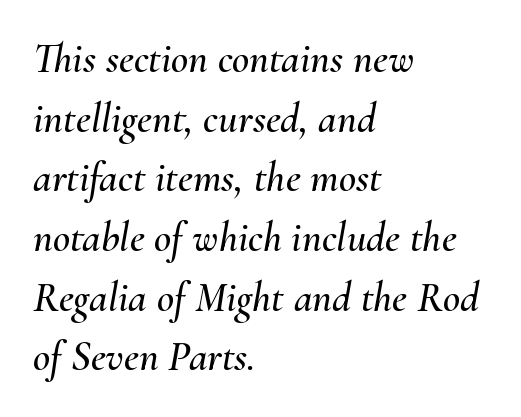
Q: Is the text italic (slanted)? A: Yes, it leans right by about 10 degrees.
Q: Is the text underlined? A: No.
Q: How is the paragraph aligned? A: Left-aligned.
Q: Is the spacing between letters normal or unusually wide? A: Normal.
Q: Is the spacing between lines tight, normal or loose? A: Normal.
Q: Width (condensed, normal, or wide)? A: Normal.
Q: Stroke contrast? A: Medium.
Q: x-height? A: Small.
Q: Monospaced? A: No.
